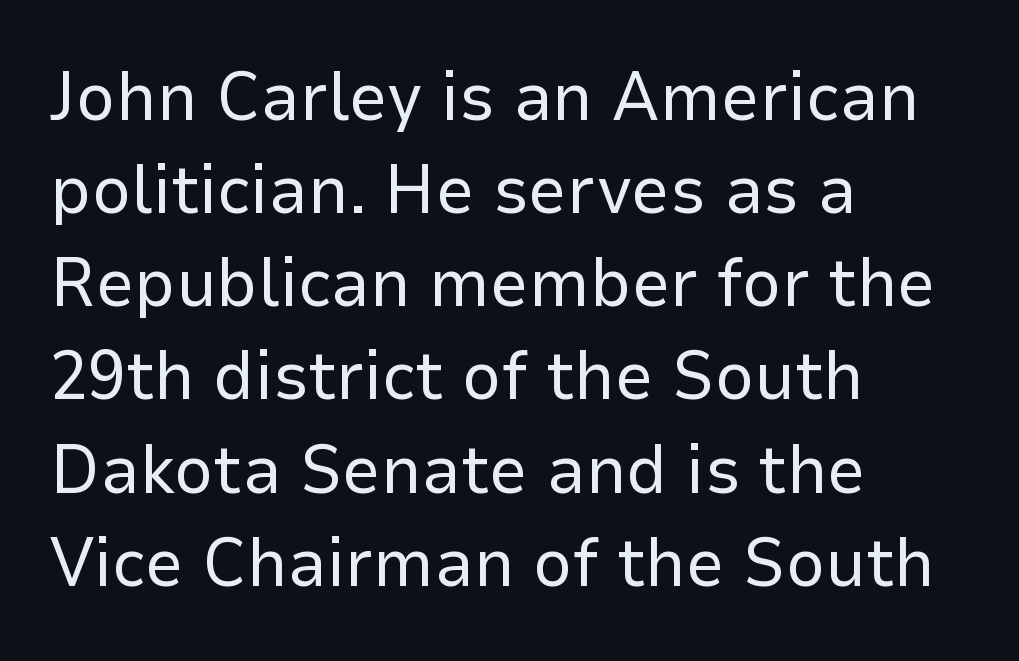
Regular leading. Characters remain perfectly vertical along every line. Where is the straight margin? On the left. Standard letterfit; no display-style spreading of the glyphs.
